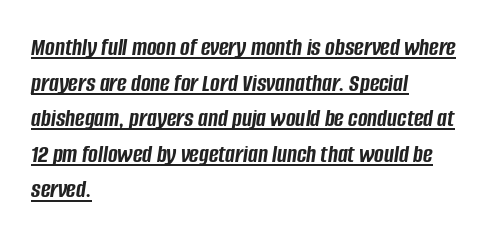
Q: Is the text bold? A: Yes.
Q: Is the text italic (slanted)? A: Yes, it leans right by about 8 degrees.
Q: Is the text underlined? A: Yes.
Q: How is the paragraph aligned? A: Left-aligned.
Q: Is the spacing between letters normal or unusually wide? A: Normal.
Q: Is the spacing between lines tight, normal or loose? A: Normal.
